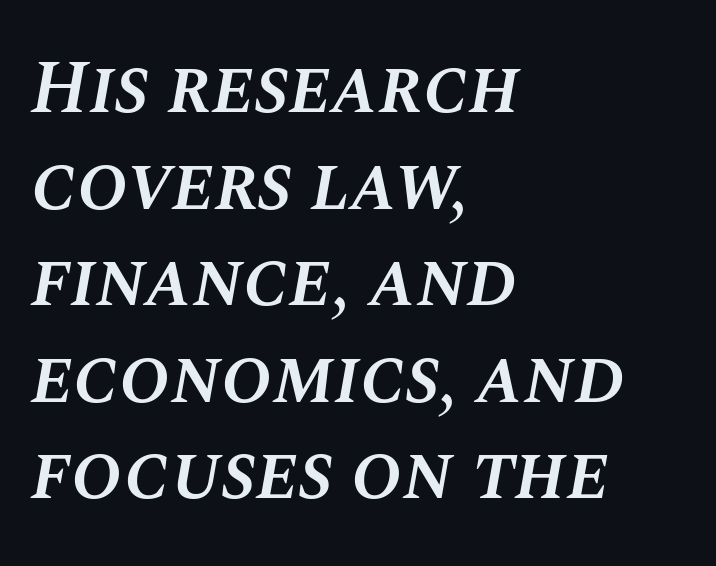
Default kerning and tracking; the words read as compact shapes. The glyphs are unaccompanied by any horizontal stroke below them. Casual observation: everything's shoved over to the left. Heft: intermediate — a semibold. The text carries the slant typical of an italic or oblique font.
